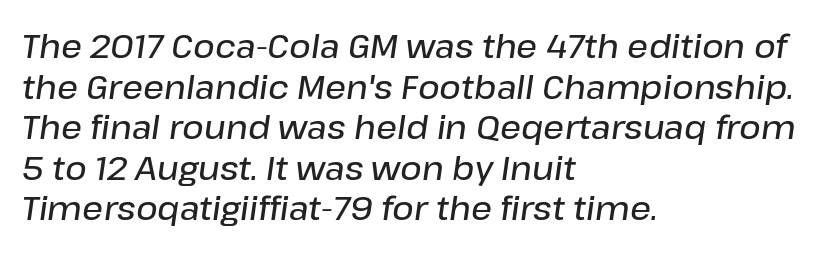
The image shows 33 px semibold type, italic (leaning right); set left-aligned, line spacing 1.23x, normal letter spacing, not underlined; low stroke contrast and a medium x-height.
